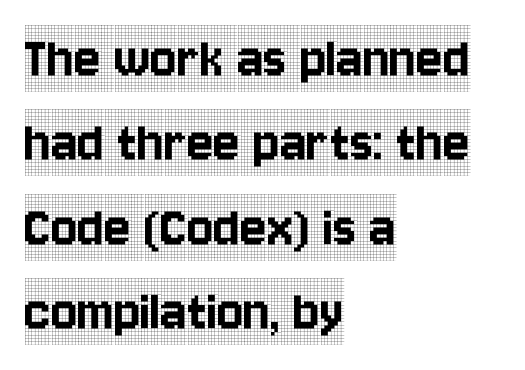
Is this a fixed-width face? No — the glyphs have proportional, varying widths. Compared with typical paragraphs, the rows here are spaced about the same. Font category for this specimen: serif. Tall strokes in this sample are plumb rather than angled. Quick note: underline off.
